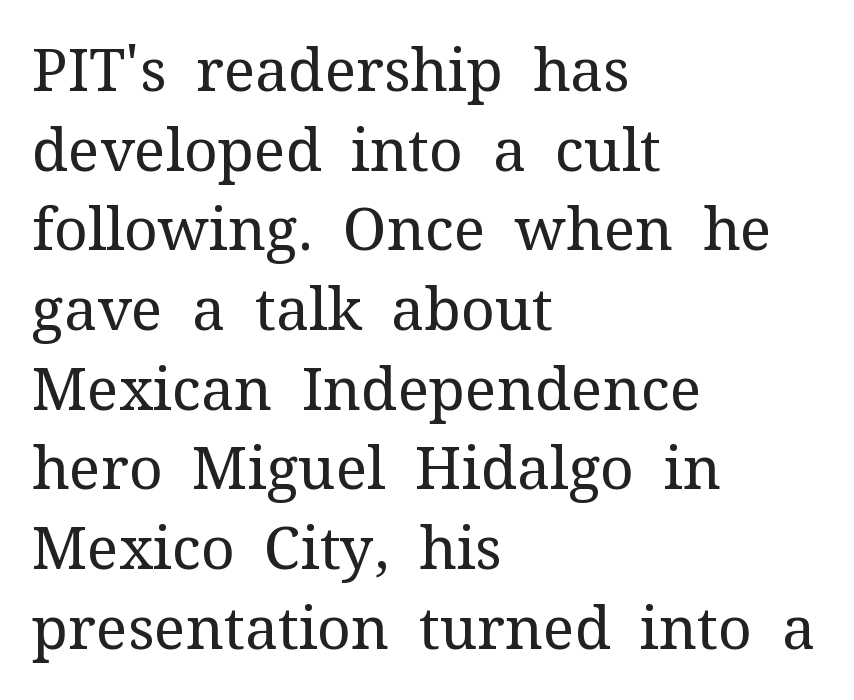
Q: Is the text bold? A: No.
Q: Is the text italic (slanted)? A: No, it is upright.
Q: Is the typeface a serif or a sans-serif typeface? A: Serif.
Q: Is the text underlined? A: No.
Q: How is the paragraph aligned? A: Left-aligned.
Q: Is the spacing between letters normal or unusually wide? A: Normal.
Q: Is the spacing between lines tight, normal or loose? A: Normal.
Q: Width (condensed, normal, or wide)? A: Normal.
Q: Stroke contrast? A: Medium.
Q: x-height? A: Medium.
Q: Monospaced? A: No.
